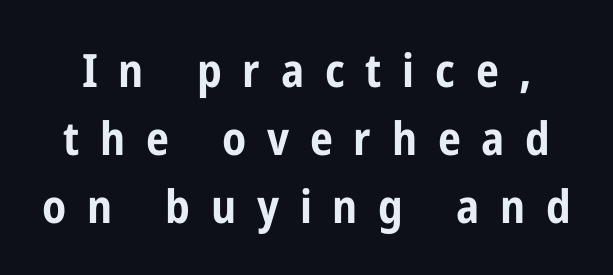
The image shows 46 px bold, condensed sans-serif type, upright; set normal line spacing (1.48x), unusually wide letter spacing (+0.45 em), not underlined; low stroke contrast and a medium x-height.
